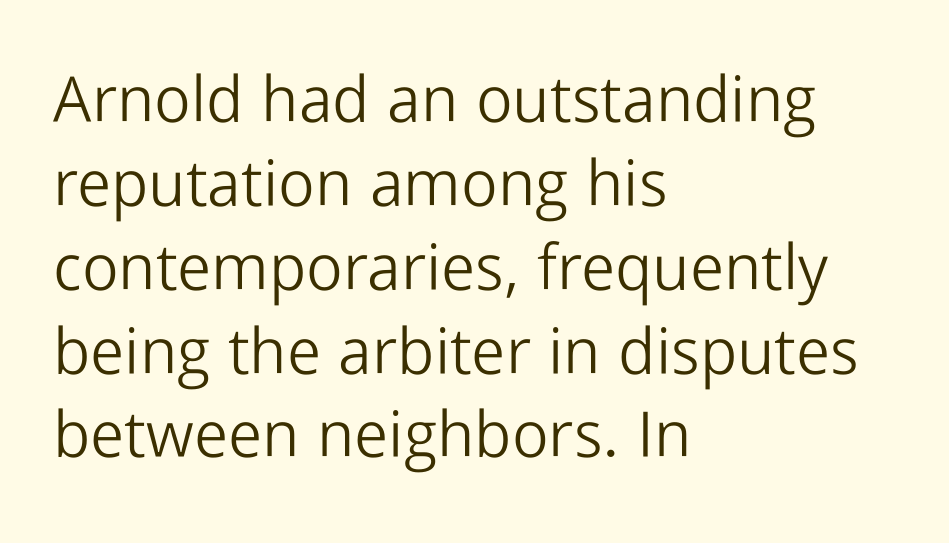
This reads as an unemphasized weight, regular at the heaviest. Beneath every word, the page is bare. Think of a printed novel: that variable character pitch is what you see here. Grotesque or geometric, the face here clearly has no serifs. In terms of letterspacing, this is plain default setting. These lines are set flush left with a ragged right edge.
